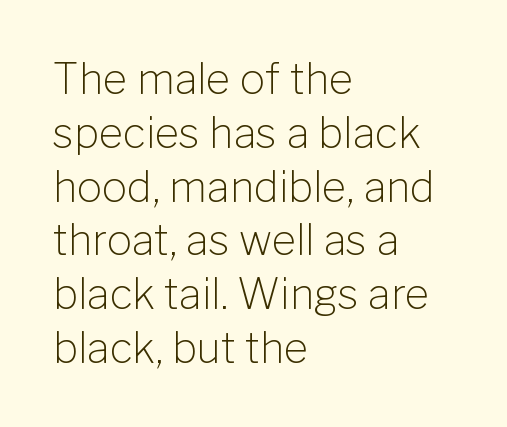
{"serif": "no", "italic": "no", "bold": "no", "weight": "light", "width": "normal", "stroke_contrast": "low", "x_height": "medium", "monospaced": "no", "underline": "no", "align": "left", "line_spacing": "normal", "line_spacing_ratio": 1.28, "letter_spacing": "normal", "letter_spacing_em": 0.0, "glyph_px": 42}
